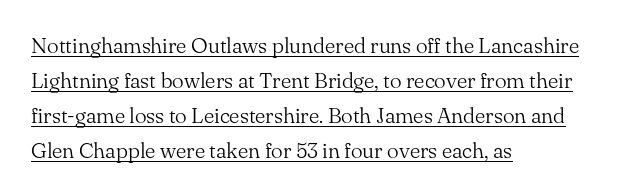
The image shows 22 px text type, upright; set left-aligned, normal line spacing (1.59x), normal letter spacing, underlined.
